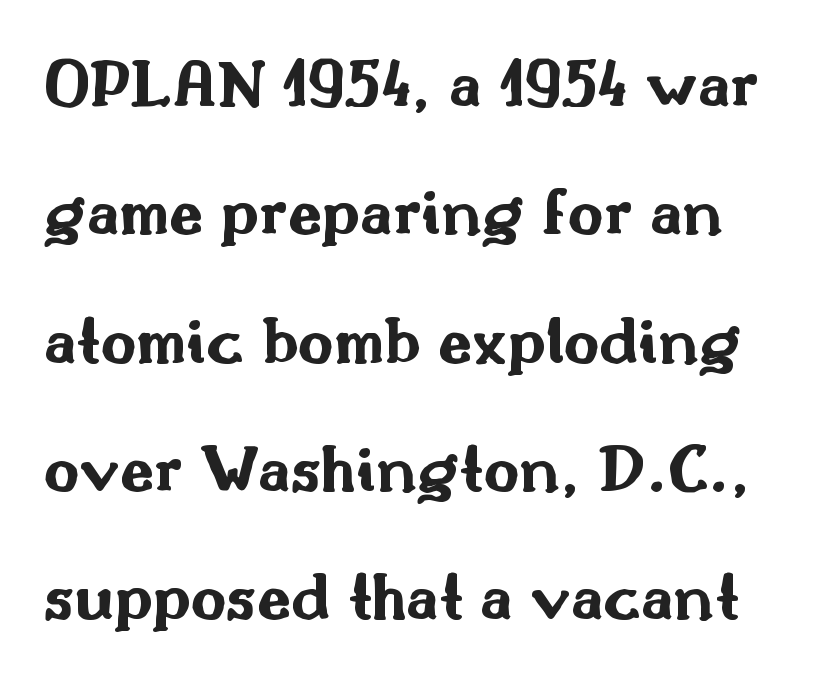
These lines are rendered in a variable-pitch font. The letters sit at their default tracking, neither squeezed nor spread. Clear beneath every line of the passage. Are there feet on the stems? There aren't — it's a sans. Heft: maximum for text — a bold.
